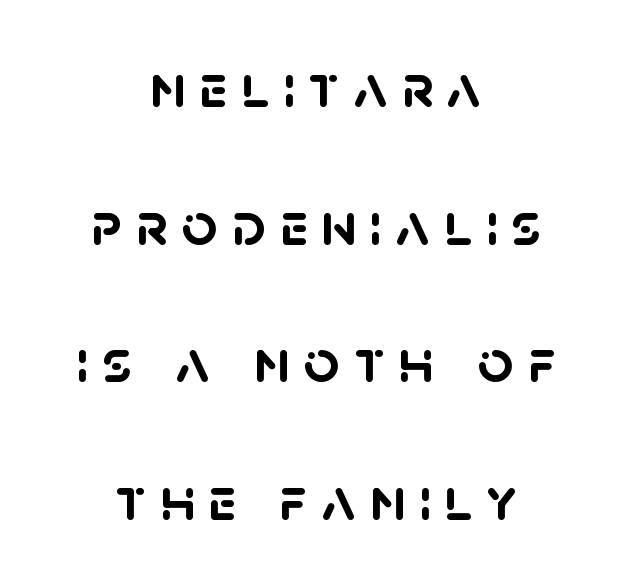
The image shows 62 px semibold sans-serif type; set centered, loose line spacing (2.22x), unusually wide letter spacing (+0.22 em), not underlined; low stroke contrast and a large x-height.
